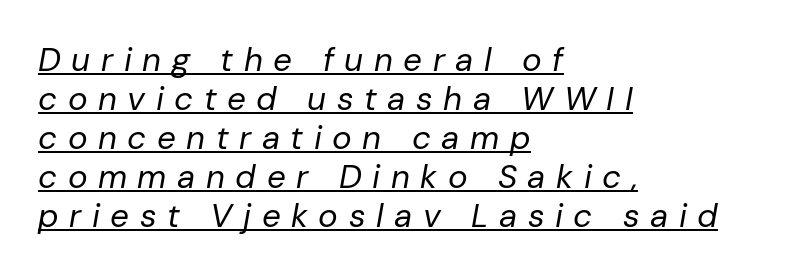
Is the block centered? No — it sits flush against the left margin. The face used here appears with an underline applied. The letterforms stand isolated, each surrounded by extra space. The strokes are not fattened; the text isn't bold. The face used here is proportionally spaced, like ordinary book or web type. Would a proofreader flag this as italicized? Yes.
